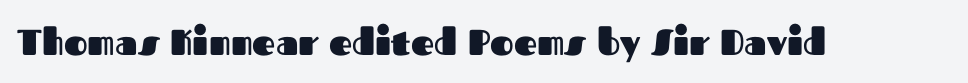
Q: Is the text bold? A: Yes.
Q: Is the text italic (slanted)? A: No, it is upright.
Q: Is the typeface a serif or a sans-serif typeface? A: Sans-serif.
Q: Is the text underlined? A: No.
Q: Is the spacing between letters normal or unusually wide? A: Normal.
Q: Width (condensed, normal, or wide)? A: Normal.
Q: Stroke contrast? A: Medium.
Q: x-height? A: Medium.
Q: Monospaced? A: No.
